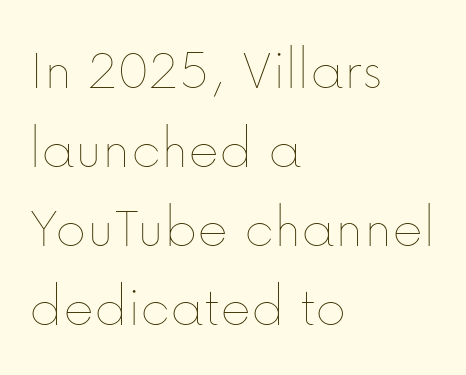
Q: Is the text bold? A: No.
Q: Is the text italic (slanted)? A: No, it is upright.
Q: Is the text underlined? A: No.
Q: How is the paragraph aligned? A: Left-aligned.
Q: Is the spacing between letters normal or unusually wide? A: Normal.
Q: Is the spacing between lines tight, normal or loose? A: Normal.
Q: Width (condensed, normal, or wide)? A: Normal.
Q: Stroke contrast? A: Low.
Q: x-height? A: Medium.
Q: Monospaced? A: No.
